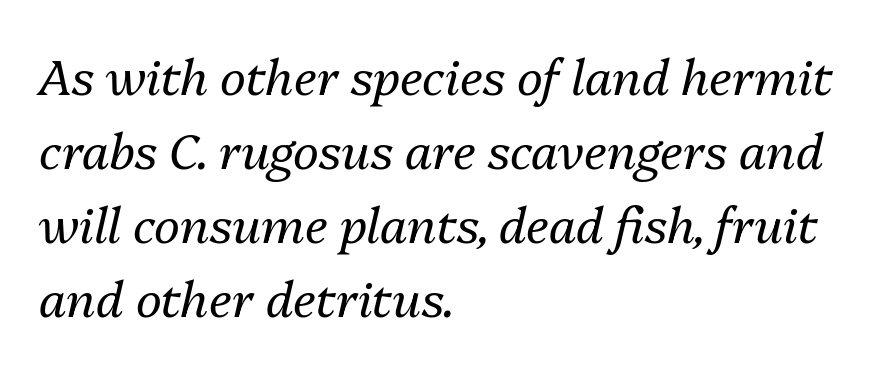
The area under the type is left untouched. A typesetter would call this leading conventional body-copy spacing. These lines are rendered in a variable-pitch font. Casual observation: everything's shoved over to the left. Slant detected: the letters are inclined. Each word holds together tightly as a unit, with standard inter-letter gaps.
